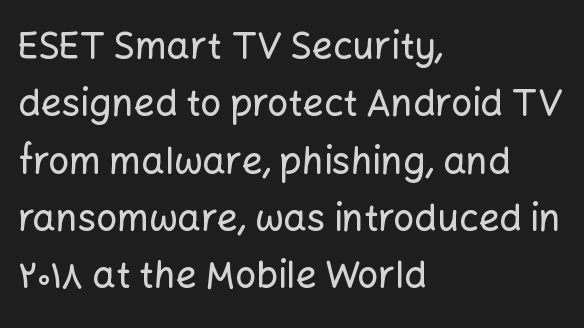
{"serif": "no", "italic": "no", "width": "normal", "stroke_contrast": "low", "x_height": "medium", "monospaced": "no", "underline": "no", "align": "left", "line_spacing": "normal", "line_spacing_ratio": 1.55, "letter_spacing": "normal", "letter_spacing_em": 0.0, "glyph_px": 37}
